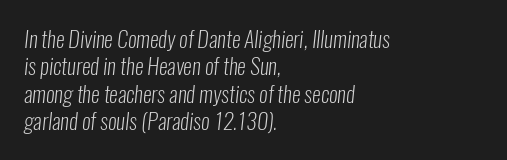
{"bold": "no", "underline": "no", "align": "left", "line_spacing_ratio": 1.24, "letter_spacing": "normal", "letter_spacing_em": 0.0, "glyph_px": 22}
